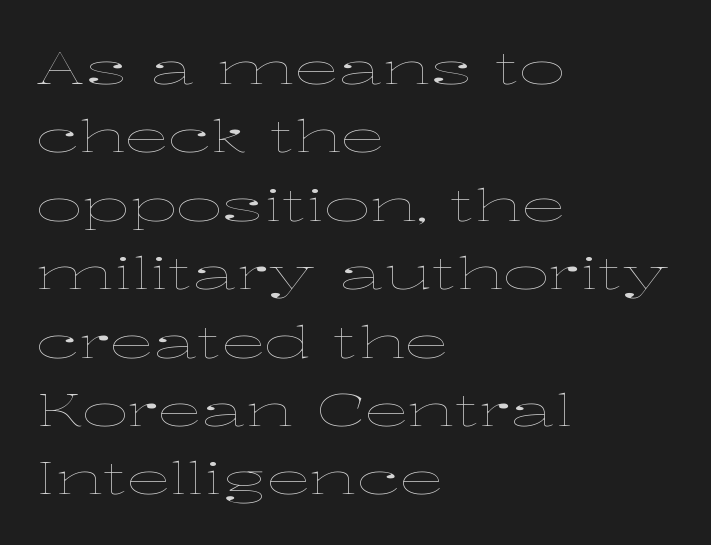
Look at the tracking — it's just the regular setting, nothing added. These lines are set flush left with a ragged right edge. Notice how descenders clear the ascenders below comfortably — that's standard leading. Underline: absent. This sample uses an upright cut, with every glyph sitting square on the baseline. Looks like regular typesetting: each glyph gets only the width it needs.
